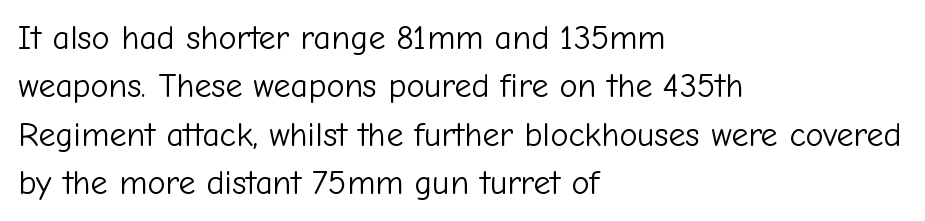
{"serif": "no", "italic": "no", "bold": "no", "weight": "light", "width": "normal", "stroke_contrast": "low", "x_height": "medium", "monospaced": "no", "underline": "no", "align": "left", "line_spacing": "normal", "line_spacing_ratio": 1.42, "letter_spacing": "normal", "letter_spacing_em": 0.0, "glyph_px": 34}
